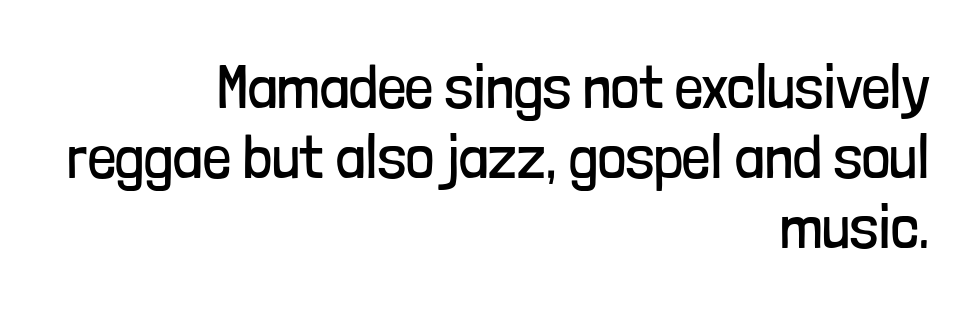
{"serif": "no", "italic": "no", "bold": "no", "weight": "regular", "width": "condensed", "stroke_contrast": "low", "x_height": "medium", "monospaced": "no", "underline": "no", "align": "right", "line_spacing": "tight", "line_spacing_ratio": 1.13, "letter_spacing": "normal", "letter_spacing_em": 0.0, "glyph_px": 62}
